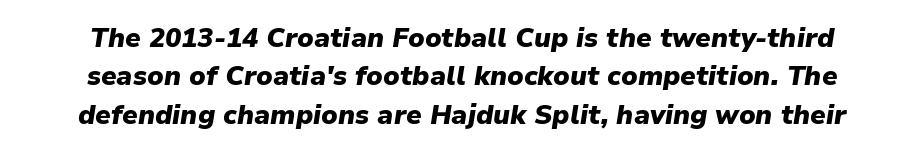
{"italic": "yes", "lean": "right", "slant_degrees": 9, "bold": "yes", "underline": "no", "align": "center", "line_spacing": "normal", "line_spacing_ratio": 1.42, "letter_spacing": "normal", "letter_spacing_em": 0.0, "glyph_px": 27}
